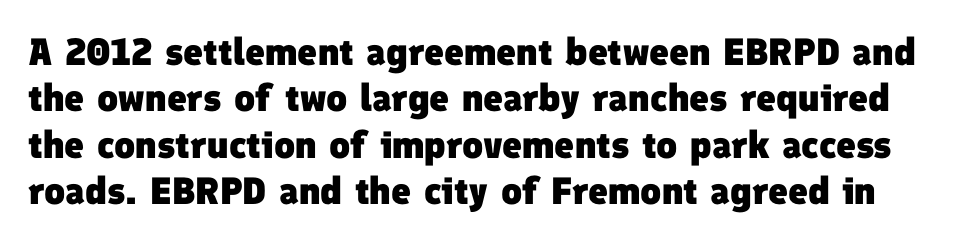
{"serif": "no", "bold": "yes", "weight": "heavy", "width": "normal", "stroke_contrast": "low", "x_height": "medium", "monospaced": "no", "underline": "no", "line_spacing_ratio": 1.22, "letter_spacing": "normal", "letter_spacing_em": 0.0, "glyph_px": 38}
